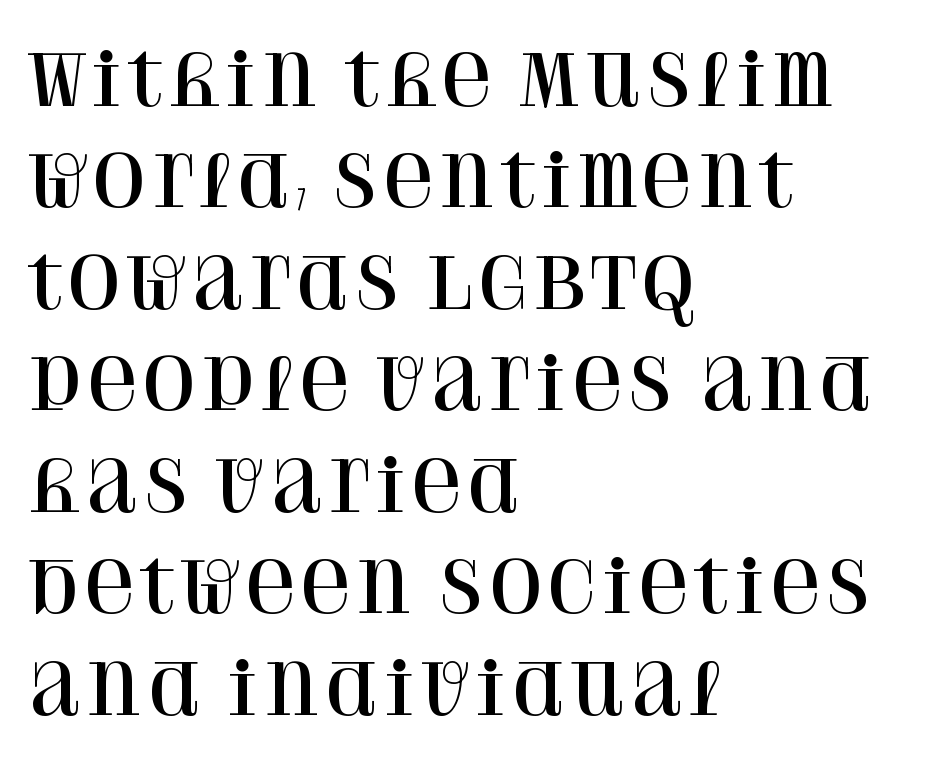
Classification — serif. The lines in this sample share a left origin and differ only in where they stop. Does the leading feel generous? No, just average. Compared with typical body copy, the letter spacing here is the same. You can tell it's not italic because the verticals are truly vertical. Descenders hang freely into open space.
